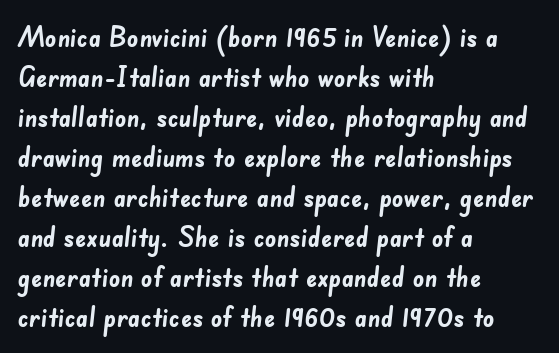
Q: Is the text bold? A: Yes.
Q: Is the typeface a serif or a sans-serif typeface? A: Sans-serif.
Q: Is the text underlined? A: No.
Q: How is the paragraph aligned? A: Left-aligned.
Q: Is the spacing between letters normal or unusually wide? A: Normal.
Q: Is the spacing between lines tight, normal or loose? A: Normal.
Q: Width (condensed, normal, or wide)? A: Normal.
Q: Stroke contrast? A: Low.
Q: x-height? A: Small.
Q: Monospaced? A: No.
